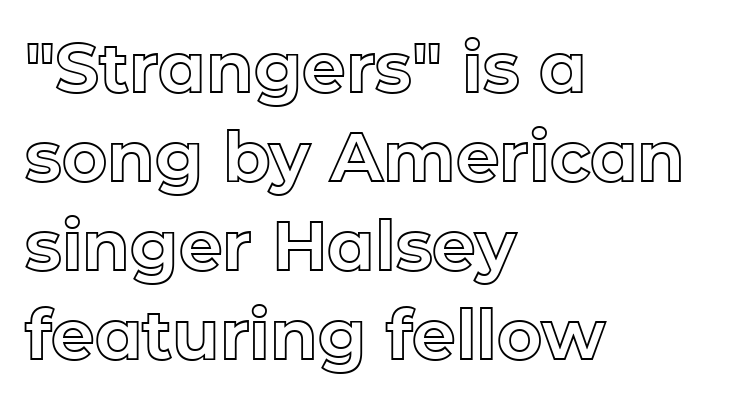
Honestly, there is no underline to notice here at all. Is there much room between lines? A standard amount, neither cramped nor airy. You could not count columns in this text — the font is proportionally spaced. Every row of glyphs begins at an identical x-position on the left. A typesetter would call this zero additional tracking. Quick note: not italic, upright.
